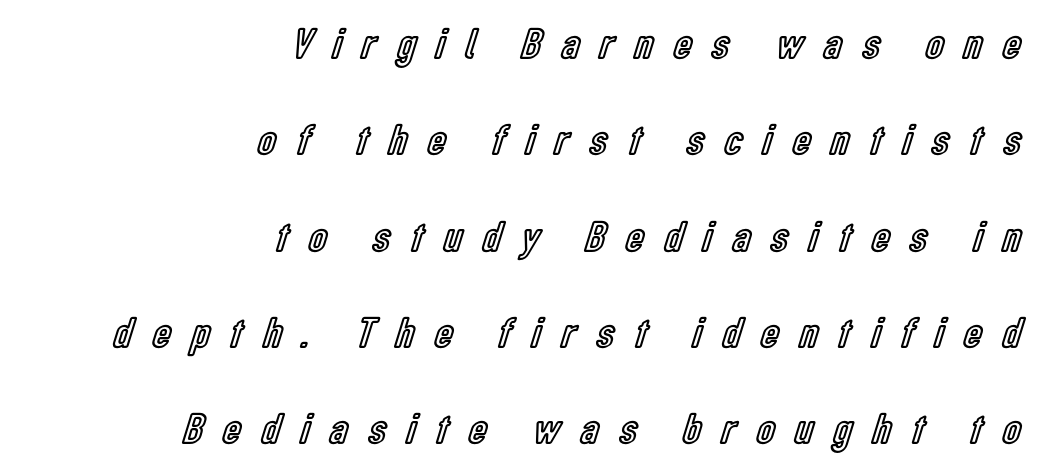
{"width": "condensed", "x_height": "medium", "monospaced": "no", "underline": "no", "align": "right", "line_spacing": "loose", "line_spacing_ratio": 2.19, "letter_spacing": "wide", "letter_spacing_em": 0.47, "glyph_px": 44}
